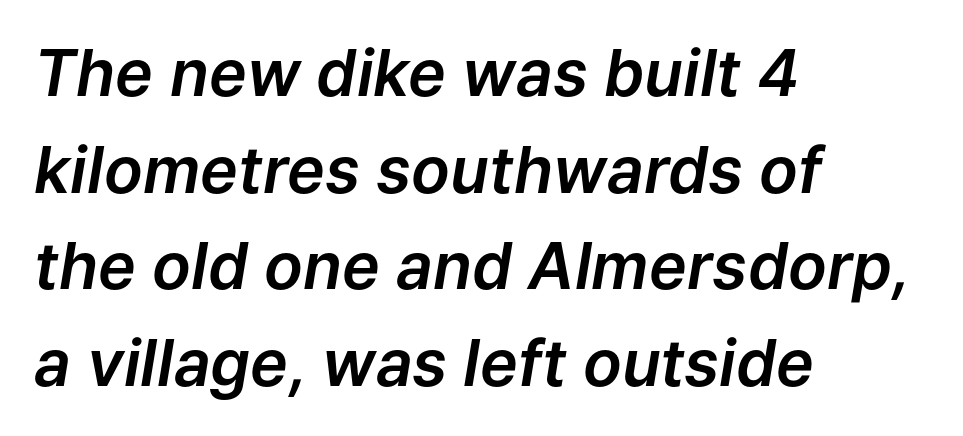
You could not count columns in this text — the font is proportionally spaced. The lines in this sample share a left origin and differ only in where they stop. Nobody touched the tracking dial on this one. Style check: oblique. Any mark beneath the type? The region is blank. Is there much room between lines? A standard amount, neither cramped nor airy.
